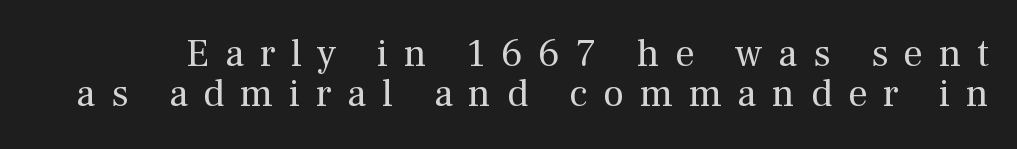
Q: Is the text bold? A: No.
Q: Is the text italic (slanted)? A: No, it is upright.
Q: Is the typeface a serif or a sans-serif typeface? A: Serif.
Q: Is the text underlined? A: No.
Q: Is the spacing between letters normal or unusually wide? A: Unusually wide.
Q: Is the spacing between lines tight, normal or loose? A: Tight.
Q: Width (condensed, normal, or wide)? A: Normal.
Q: Stroke contrast? A: Medium.
Q: x-height? A: Medium.
Q: Monospaced? A: No.
